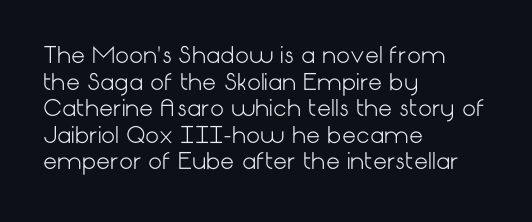
{"italic": "no", "bold": "no", "underline": "no", "align": "left", "line_spacing_ratio": 1.21, "letter_spacing": "normal", "letter_spacing_em": 0.0, "glyph_px": 22}
